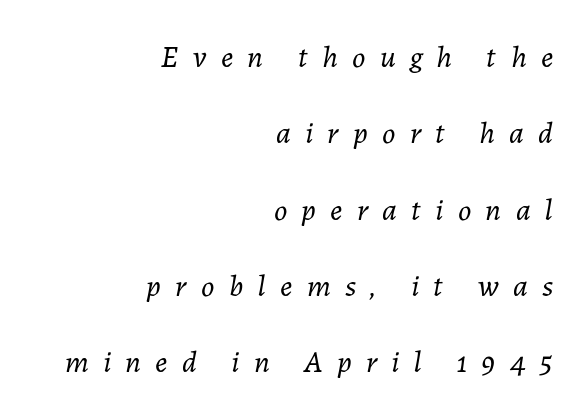
Q: Is the text bold? A: No.
Q: Is the text italic (slanted)? A: Yes, it leans right by about 7 degrees.
Q: Is the text underlined? A: No.
Q: How is the paragraph aligned? A: Right-aligned.
Q: Is the spacing between letters normal or unusually wide? A: Unusually wide.
Q: Is the spacing between lines tight, normal or loose? A: Loose.
Q: Width (condensed, normal, or wide)? A: Normal.
Q: Stroke contrast? A: Low.
Q: x-height? A: Medium.
Q: Monospaced? A: No.
